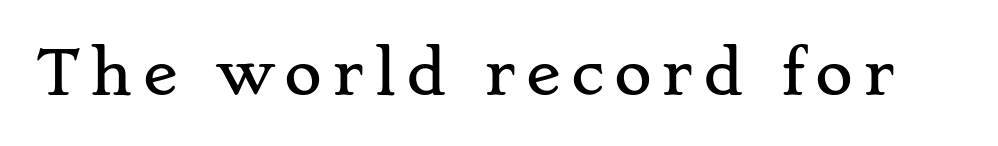
Q: Is the text italic (slanted)? A: No, it is upright.
Q: Is the typeface a serif or a sans-serif typeface? A: Serif.
Q: Is the text underlined? A: No.
Q: Width (condensed, normal, or wide)? A: Wide.
Q: Stroke contrast? A: Low.
Q: x-height? A: Small.
Q: Monospaced? A: No.
